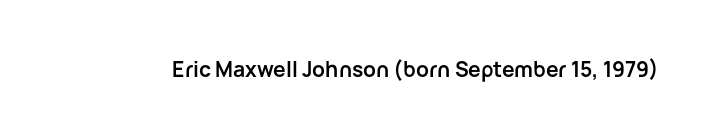
{"italic": "no", "bold": "yes", "underline": "no", "letter_spacing": "normal", "letter_spacing_em": 0.0, "glyph_px": 21}
